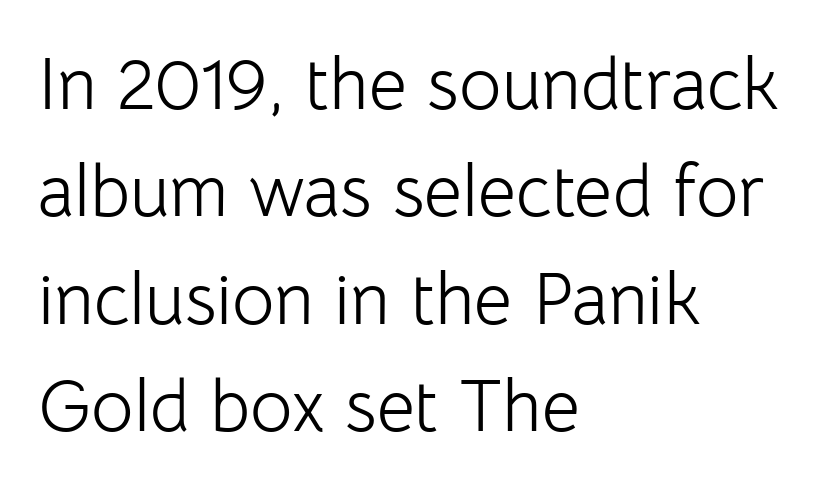
The image shows 73 px light sans-serif type, upright; set left-aligned, normal line spacing (1.47x), normal letter spacing, not underlined; low stroke contrast and a medium x-height.
